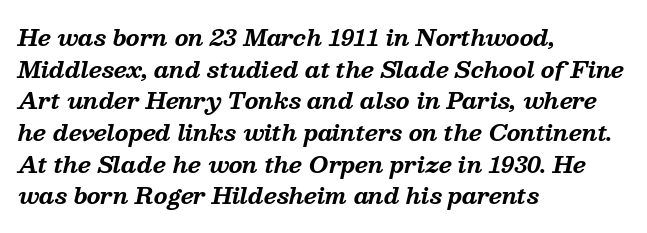
Normally led — the rows are evenly, conventionally spaced. Is the letter spacing exaggerated? No — it looks like the ordinary default. These lines were composed using italics. Compared with an ordinary text face, these strokes are far heavier — a full bold.
